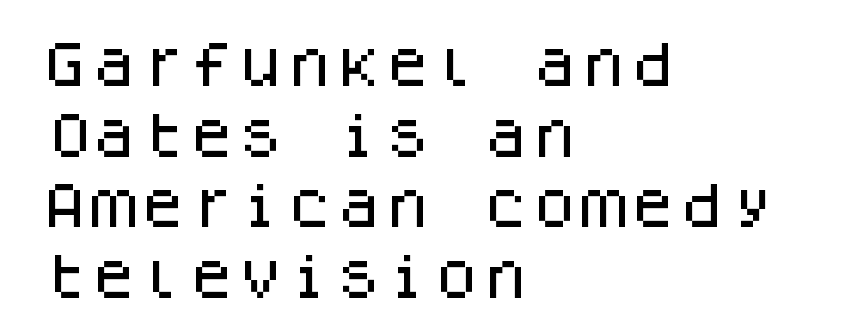
Q: Is the text italic (slanted)? A: No, it is upright.
Q: Is the typeface a serif or a sans-serif typeface? A: Sans-serif.
Q: Is the text underlined? A: No.
Q: How is the paragraph aligned? A: Left-aligned.
Q: Is the spacing between letters normal or unusually wide? A: Normal.
Q: Is the spacing between lines tight, normal or loose? A: Normal.
Q: Width (condensed, normal, or wide)? A: Normal.
Q: Stroke contrast? A: Low.
Q: x-height? A: Large.
Q: Monospaced? A: Yes.
